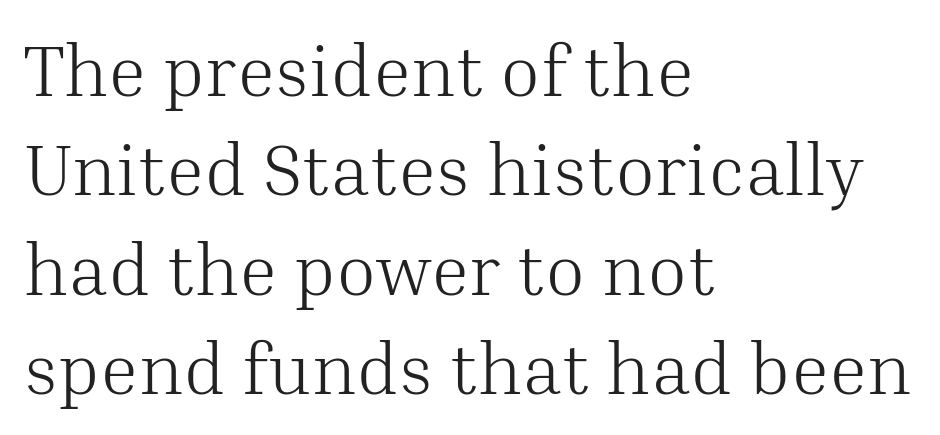
You can tell it's not italic because the verticals are truly vertical. Regular leading. The line texture is even and compact thanks to regular tracking. Think of a printed novel: that variable character pitch is what you see here. A light-to-regular cut is what we see here. The lines in this sample share a left origin and differ only in where they stop.
